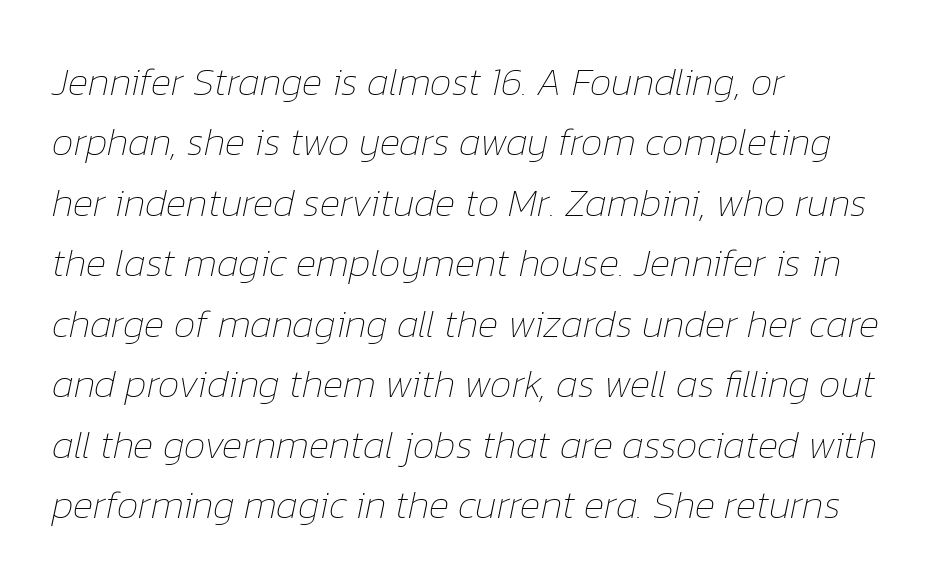
Q: Is the text bold? A: No.
Q: Is the text italic (slanted)? A: Yes, it leans right by about 12 degrees.
Q: Is the text underlined? A: No.
Q: How is the paragraph aligned? A: Left-aligned.
Q: Is the spacing between letters normal or unusually wide? A: Normal.
Q: Is the spacing between lines tight, normal or loose? A: Normal.
Q: Width (condensed, normal, or wide)? A: Normal.
Q: Stroke contrast? A: Low.
Q: x-height? A: Medium.
Q: Monospaced? A: No.
